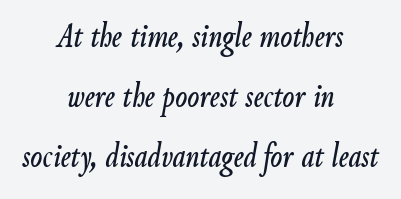
{"italic": "yes", "lean": "right", "slant_degrees": 9, "width": "condensed", "stroke_contrast": "low", "x_height": "small", "monospaced": "no", "underline": "no", "align": "center", "line_spacing_ratio": 1.72, "letter_spacing": "normal", "letter_spacing_em": 0.0, "glyph_px": 35}
